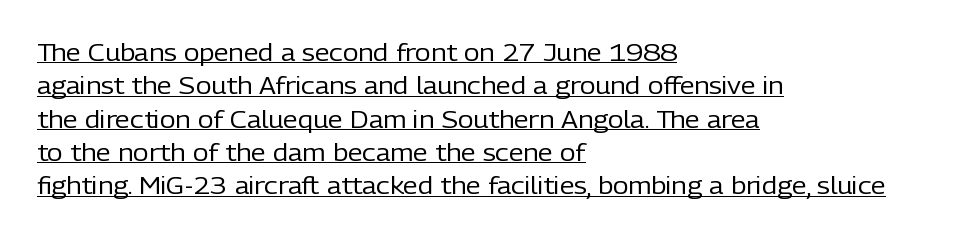
Emphasis is given by a line drawn under the lettering. The text block is weighted toward the left margin, trailing off unevenly rightward. These lines sit exactly where default settings would place them. This is roman type, the default non-slanted kind.
